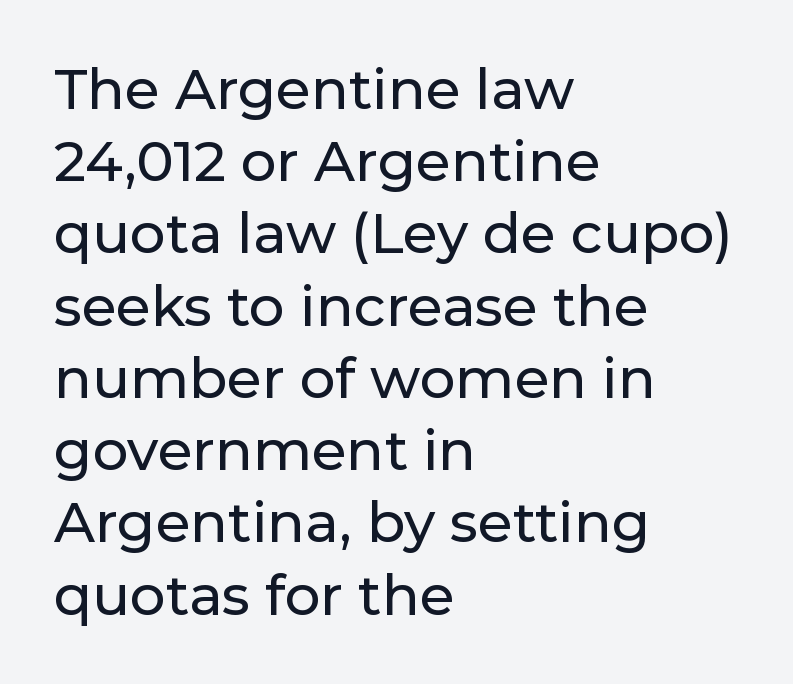
Between one letter and the next there's only the usual sliver of space. Notice how the stems are strictly vertical — no italics here. Is this a sans? Yes — the strokes have no serifs. This block has exactly the height ordinary leading produces.
